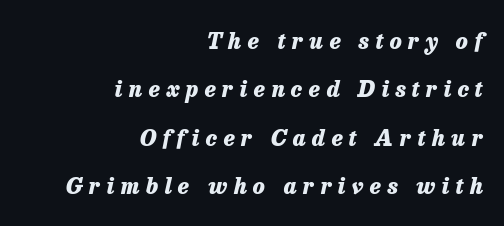
Rendered with sloped, italic letterforms. The lines are quadded right. The letterforms stand isolated, each surrounded by extra space. Reading down the column, the eye jumps a long way to each next line.
